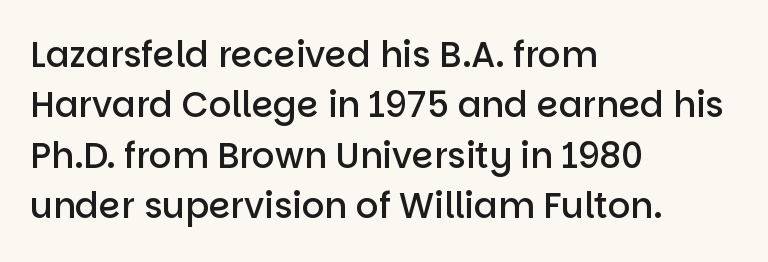
Q: Is the text bold? A: Semi-bold.
Q: Is the text italic (slanted)? A: No, it is upright.
Q: Is the typeface a serif or a sans-serif typeface? A: Sans-serif.
Q: Is the text underlined? A: No.
Q: How is the paragraph aligned? A: Left-aligned.
Q: Is the spacing between letters normal or unusually wide? A: Normal.
Q: Is the spacing between lines tight, normal or loose? A: Normal.
Q: Width (condensed, normal, or wide)? A: Normal.
Q: Stroke contrast? A: Low.
Q: x-height? A: Large.
Q: Monospaced? A: No.
